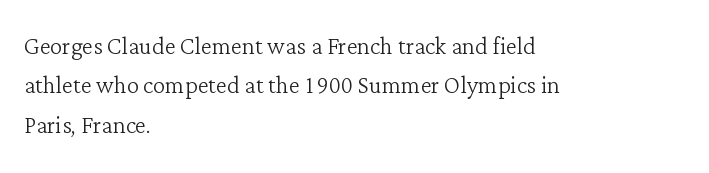
Short and long lines alike share a common starting point at left. Vertical spacing — default. The foot of each line stays bare and open. These lines are rendered in a variable-pitch font.
